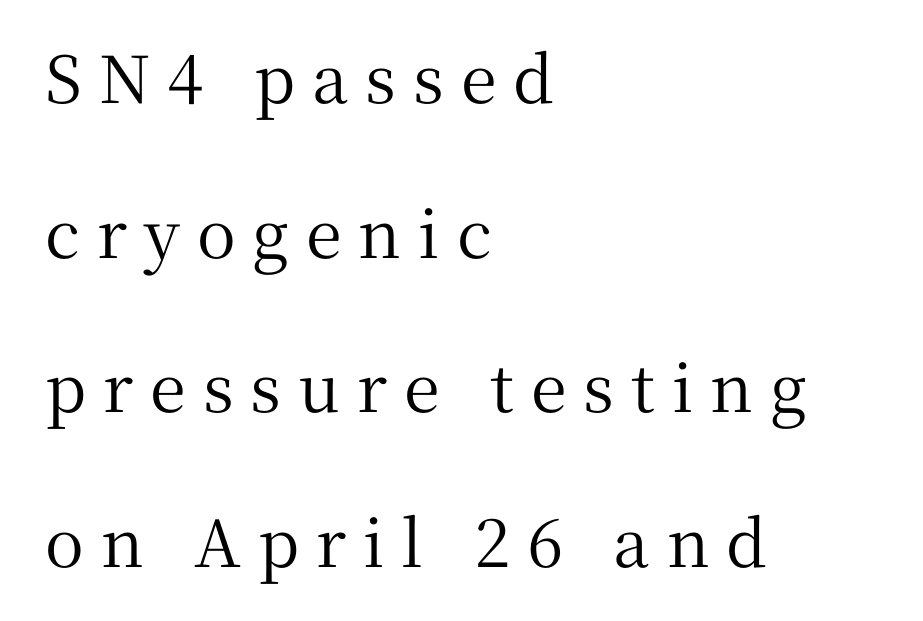
{"serif": "yes", "italic": "no", "width": "normal", "stroke_contrast": "medium", "x_height": "medium", "monospaced": "no", "underline": "no", "align": "left", "line_spacing": "loose", "line_spacing_ratio": 2.38, "letter_spacing": "wide", "letter_spacing_em": 0.26, "glyph_px": 65}
